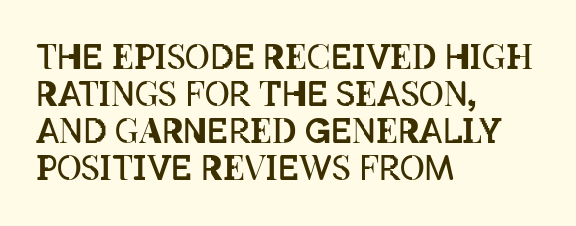
{"italic": "no", "bold": "no", "weight": "regular", "width": "condensed", "stroke_contrast": "low", "x_height": "large", "monospaced": "no", "underline": "no", "align": "left", "line_spacing": "tight", "line_spacing_ratio": 1.09, "letter_spacing": "normal", "letter_spacing_em": 0.0, "glyph_px": 34}
